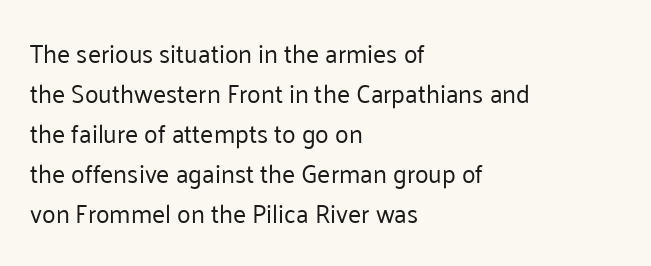
The image shows 25 px text type, upright; set left-aligned, normal line spacing (1.6x), normal letter spacing, not underlined.
